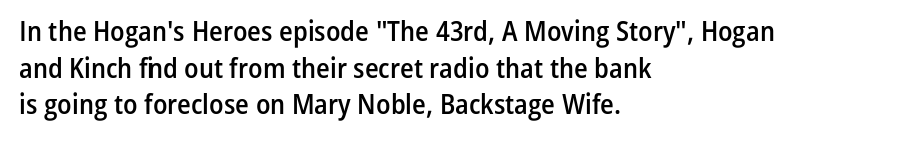
Note the varied advance widths — an 'i' is clearly narrower than an 'm'. I'd call this a sans setting — the letters go barefoot. Interline gaps are of average width in this sample. Do the letters lean? They stand straight. The face used here is a semibold: visibly heavier than regular, lighter than bold.
